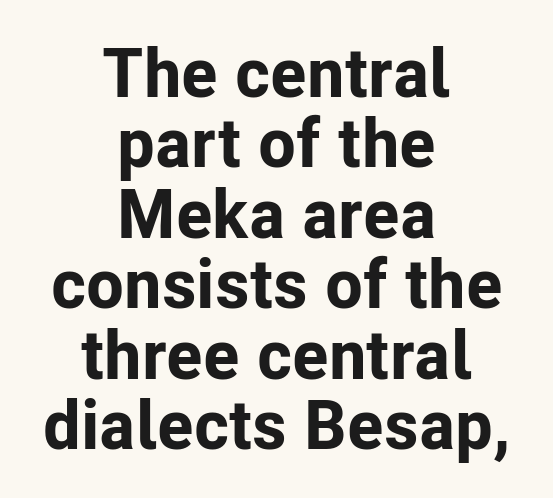
Q: Is the text bold? A: Yes.
Q: Is the text italic (slanted)? A: No, it is upright.
Q: Is the typeface a serif or a sans-serif typeface? A: Sans-serif.
Q: Is the text underlined? A: No.
Q: How is the paragraph aligned? A: Centered.
Q: Is the spacing between letters normal or unusually wide? A: Normal.
Q: Is the spacing between lines tight, normal or loose? A: Tight.
Q: Width (condensed, normal, or wide)? A: Normal.
Q: Stroke contrast? A: Low.
Q: x-height? A: Medium.
Q: Monospaced? A: No.
